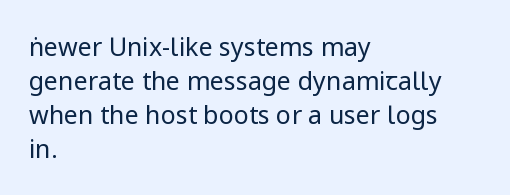
The image shows 25 px text type, upright; set left-aligned, normal line spacing (1.36x), normal letter spacing, not underlined.
